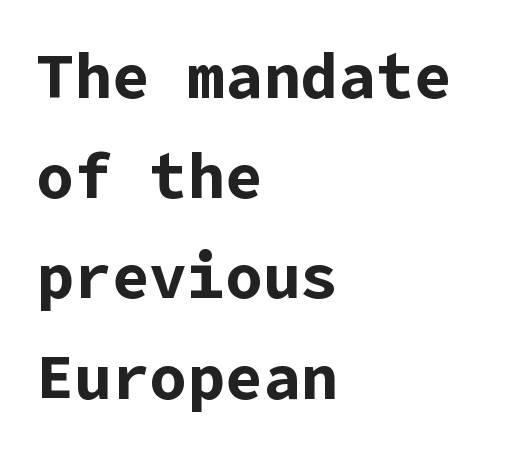
{"serif": "no", "italic": "no", "bold": "yes", "weight": "bold", "width": "normal", "stroke_contrast": "low", "x_height": "medium", "underline": "no", "align": "left", "line_spacing": "normal", "line_spacing_ratio": 1.59, "letter_spacing": "normal", "letter_spacing_em": 0.0, "glyph_px": 63}
